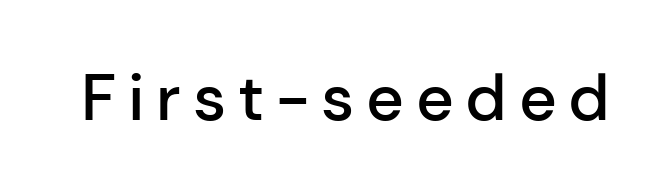
Q: Is the text bold? A: Semi-bold.
Q: Is the text italic (slanted)? A: No, it is upright.
Q: Is the typeface a serif or a sans-serif typeface? A: Sans-serif.
Q: Is the text underlined? A: No.
Q: Width (condensed, normal, or wide)? A: Normal.
Q: Stroke contrast? A: Low.
Q: x-height? A: Medium.
Q: Monospaced? A: No.
